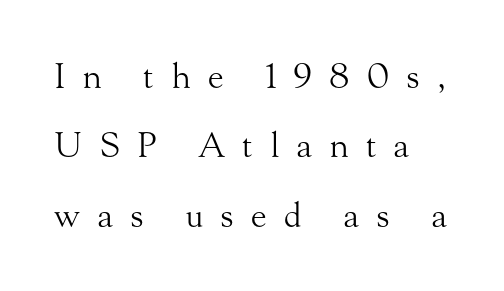
Q: Is the text bold? A: No.
Q: Is the text italic (slanted)? A: No, it is upright.
Q: Is the typeface a serif or a sans-serif typeface? A: Serif.
Q: Is the text underlined? A: No.
Q: How is the paragraph aligned? A: Left-aligned.
Q: Is the spacing between letters normal or unusually wide? A: Unusually wide.
Q: Is the spacing between lines tight, normal or loose? A: Loose.
Q: Width (condensed, normal, or wide)? A: Normal.
Q: Stroke contrast? A: Medium.
Q: x-height? A: Small.
Q: Monospaced? A: No.
